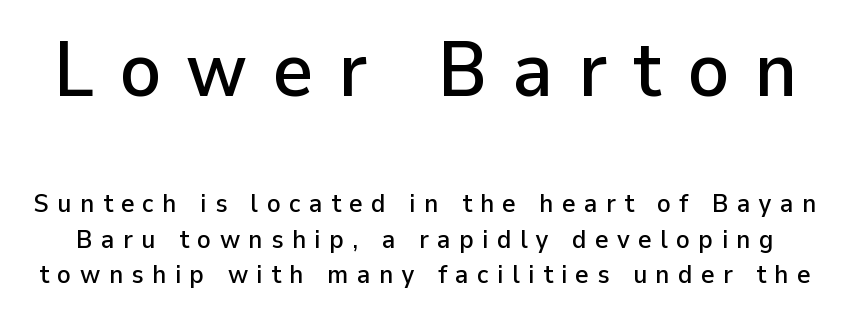
The image shows 78 px sans-serif type, upright; set normal line spacing (1.36x), unusually wide letter spacing (+0.32 em), not underlined; the first (top) block is 3.0x larger; low stroke contrast and a medium x-height.
